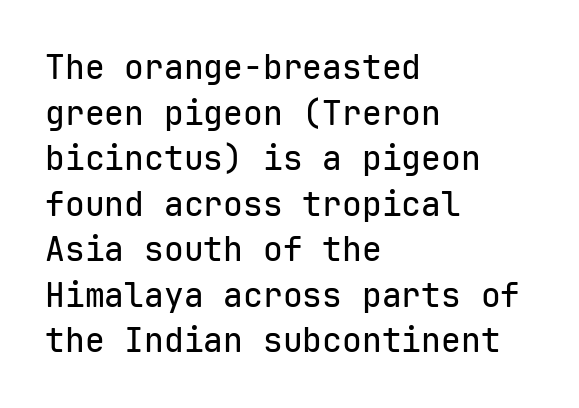
Q: Is the text italic (slanted)? A: No, it is upright.
Q: Is the typeface a serif or a sans-serif typeface? A: Sans-serif.
Q: Is the text underlined? A: No.
Q: How is the paragraph aligned? A: Left-aligned.
Q: Is the spacing between letters normal or unusually wide? A: Normal.
Q: Is the spacing between lines tight, normal or loose? A: Normal.
Q: Width (condensed, normal, or wide)? A: Normal.
Q: Stroke contrast? A: Low.
Q: x-height? A: Medium.
Q: Monospaced? A: Yes.
